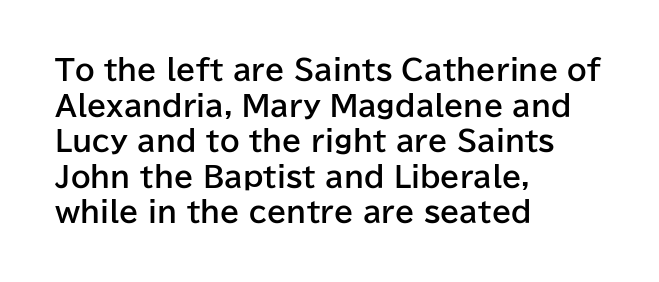
These lines sit exactly where default settings would place them. Designer's note — italics off, roman on. These lines are composed in type without serifs. Typographic density is high because the face is bold. Honestly, there is no underline to notice here at all.
